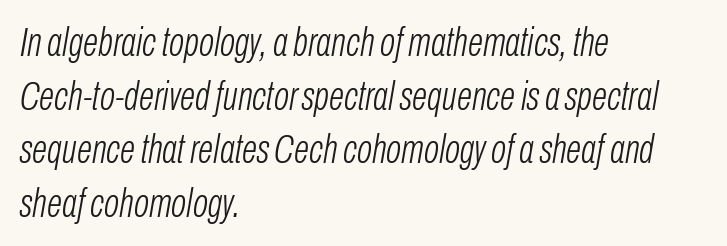
{"italic": "yes", "lean": "right", "slant_degrees": 10, "bold": "no", "weight": "light", "width": "condensed", "stroke_contrast": "low", "x_height": "medium", "monospaced": "no", "underline": "no", "align": "left", "line_spacing": "normal", "line_spacing_ratio": 1.34, "letter_spacing": "normal", "letter_spacing_em": 0.0, "glyph_px": 40}
